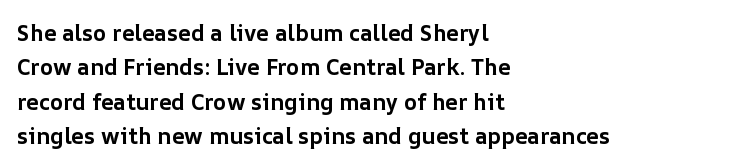
The image shows 22 px bold type, upright; set left-aligned, normal line spacing (1.56x), normal letter spacing, not underlined.
